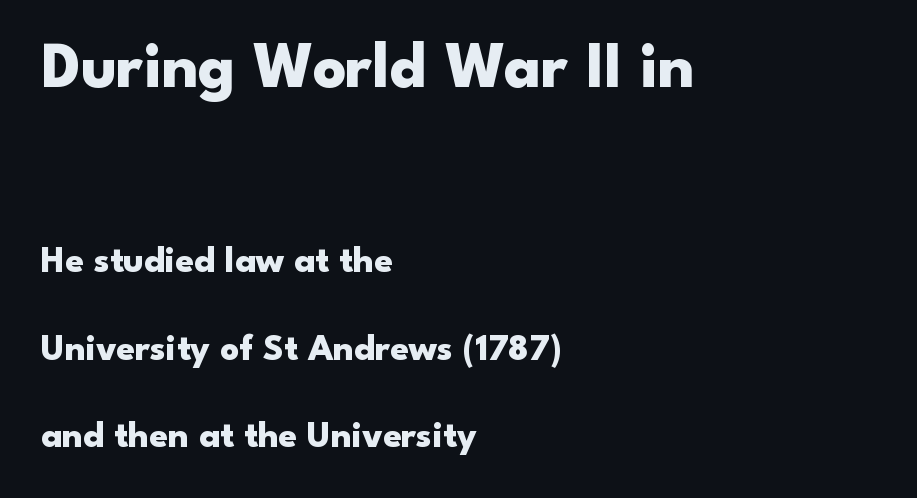
Airy leading. Type style note: lacks serifs. The specimen omits any rule beneath the text block's lines. Observe the ordinary spacing: letters are neighbours, not strangers.
